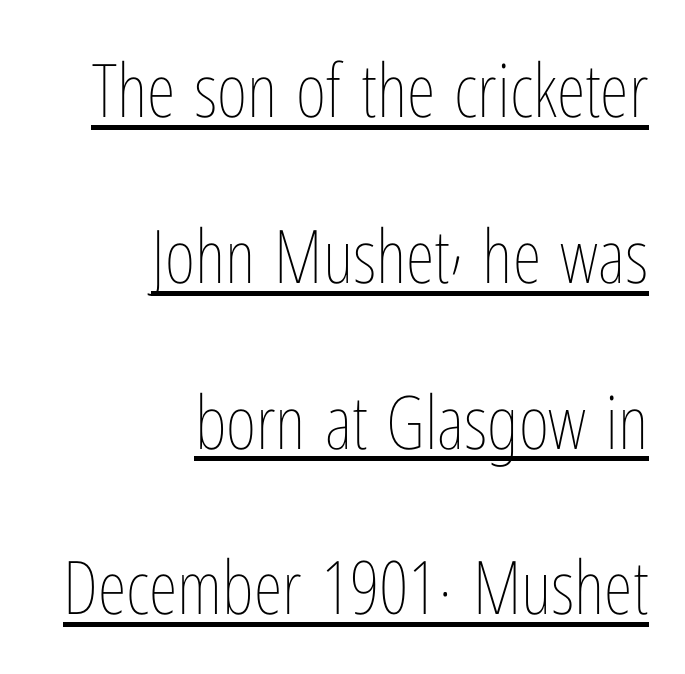
Q: Is the text bold? A: No.
Q: Is the text italic (slanted)? A: No, it is upright.
Q: Is the text underlined? A: Yes.
Q: How is the paragraph aligned? A: Right-aligned.
Q: Is the spacing between letters normal or unusually wide? A: Normal.
Q: Is the spacing between lines tight, normal or loose? A: Loose.
Q: Width (condensed, normal, or wide)? A: Condensed.
Q: Stroke contrast? A: Low.
Q: x-height? A: Medium.
Q: Monospaced? A: No.
